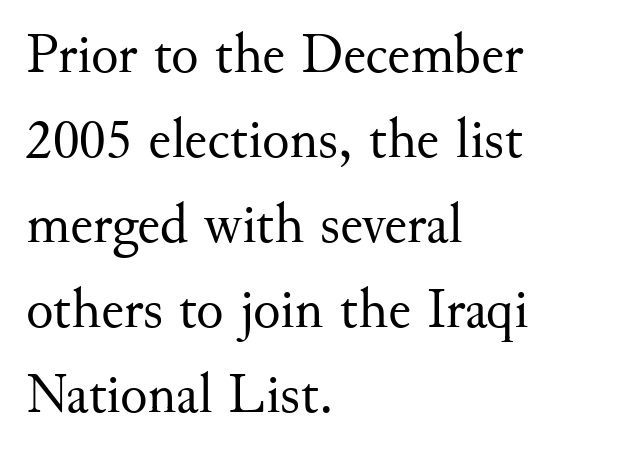
{"serif": "yes", "italic": "no", "bold": "no", "weight": "regular", "width": "normal", "stroke_contrast": "medium", "x_height": "small", "monospaced": "no", "underline": "no", "align": "left", "line_spacing": "normal", "line_spacing_ratio": 1.49, "letter_spacing": "normal", "letter_spacing_em": 0.0, "glyph_px": 57}
